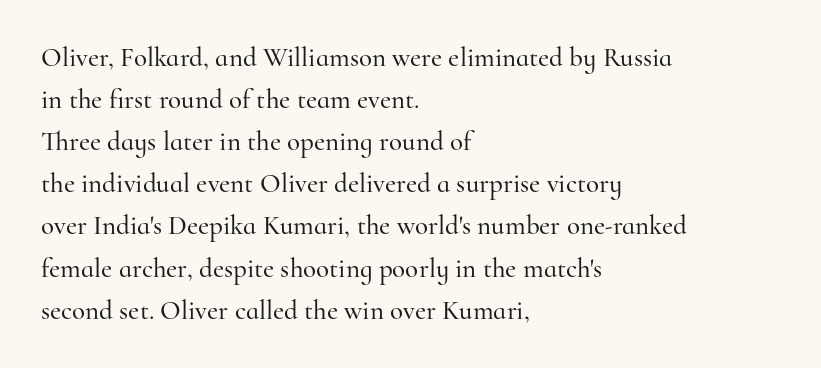
The image shows 27 px text type, upright; set left-aligned, normal line spacing (1.56x), normal letter spacing, not underlined.
